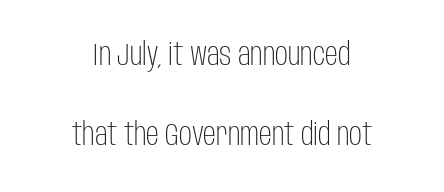
Q: Is the text bold? A: No.
Q: Is the text italic (slanted)? A: No, it is upright.
Q: Is the typeface a serif or a sans-serif typeface? A: Sans-serif.
Q: Is the text underlined? A: No.
Q: How is the paragraph aligned? A: Centered.
Q: Is the spacing between letters normal or unusually wide? A: Normal.
Q: Is the spacing between lines tight, normal or loose? A: Loose.
Q: Width (condensed, normal, or wide)? A: Condensed.
Q: Stroke contrast? A: Low.
Q: x-height? A: Large.
Q: Monospaced? A: No.
